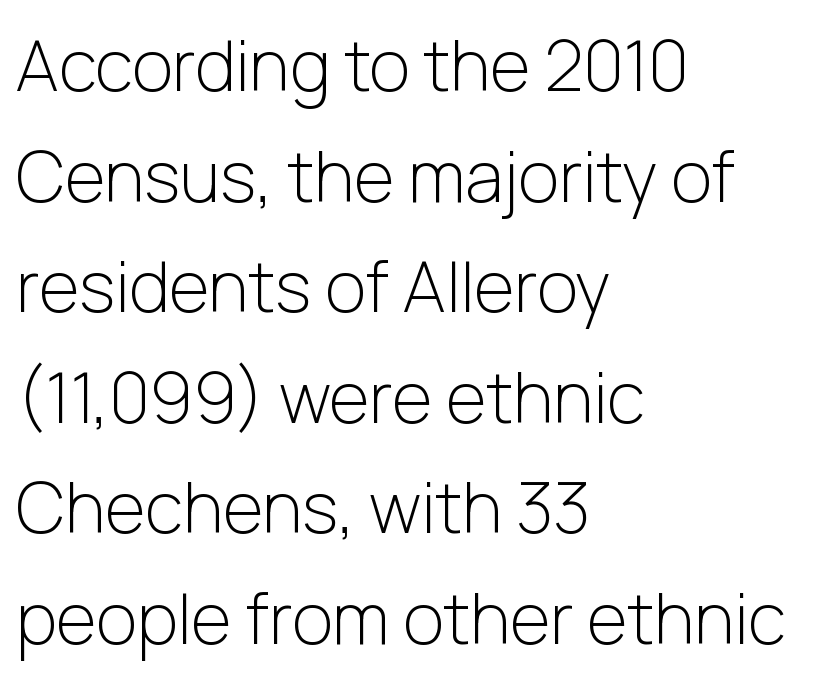
The image shows 70 px light sans-serif type, upright; set left-aligned, normal line spacing (1.58x), normal letter spacing, not underlined; low stroke contrast and a medium x-height.
